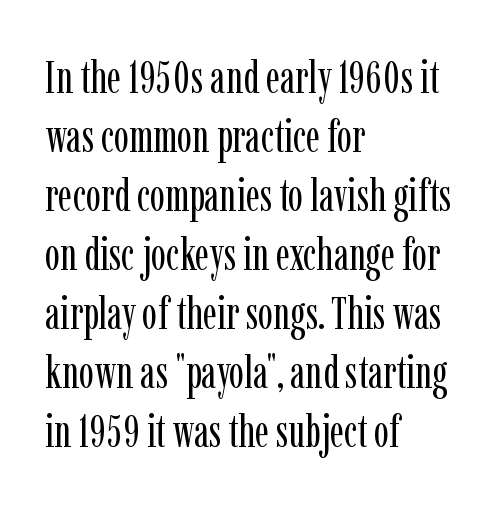
The image shows 45 px regular-weight, condensed serif type, upright; set left-aligned, normal line spacing (1.31x), normal letter spacing, not underlined; low stroke contrast and a medium x-height.
